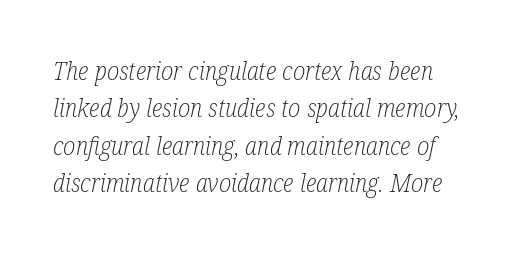
The image shows 25 px text type, italic (leaning right); set normal line spacing (1.5x), normal letter spacing, not underlined.
